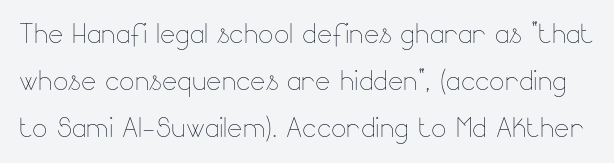
{"italic": "no", "bold": "no", "weight": "thin", "width": "normal", "stroke_contrast": "low", "x_height": "small", "monospaced": "no", "underline": "no", "line_spacing": "normal", "line_spacing_ratio": 1.3, "letter_spacing": "normal", "letter_spacing_em": 0.0, "glyph_px": 36}
